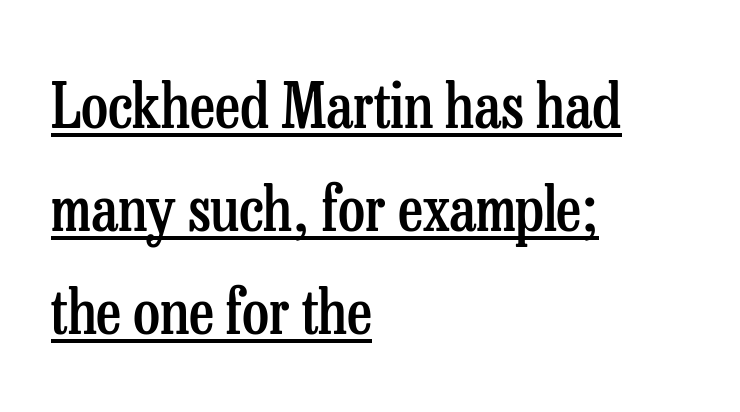
The face used here is proportionally spaced, like ordinary book or web type. Visually the block forms a straight wall on the left and a jagged coastline on the right. This is serif lettering, the kind often seen in printed books. Weight: semibold (demi).
